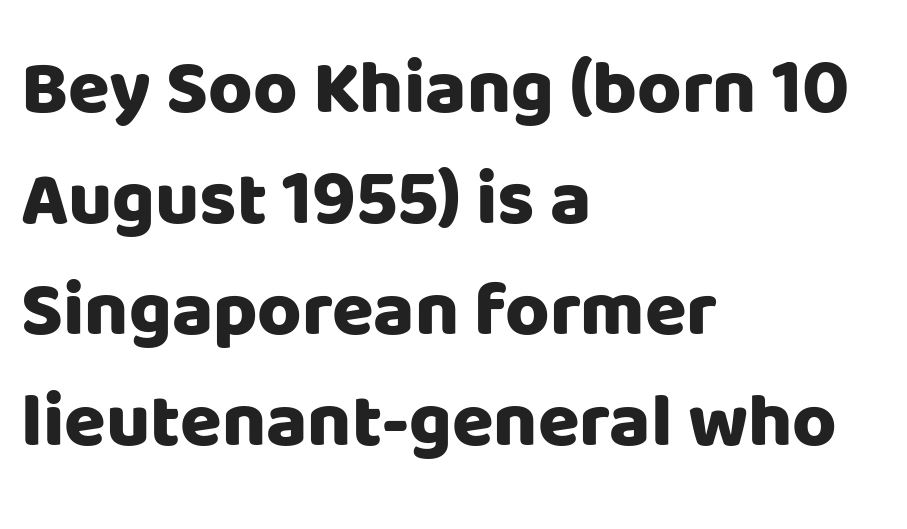
Q: Is the text bold? A: Yes.
Q: Is the text italic (slanted)? A: No, it is upright.
Q: Is the typeface a serif or a sans-serif typeface? A: Sans-serif.
Q: Is the text underlined? A: No.
Q: How is the paragraph aligned? A: Left-aligned.
Q: Is the spacing between letters normal or unusually wide? A: Normal.
Q: Is the spacing between lines tight, normal or loose? A: Normal.
Q: Width (condensed, normal, or wide)? A: Normal.
Q: Stroke contrast? A: Low.
Q: x-height? A: Large.
Q: Monospaced? A: No.
